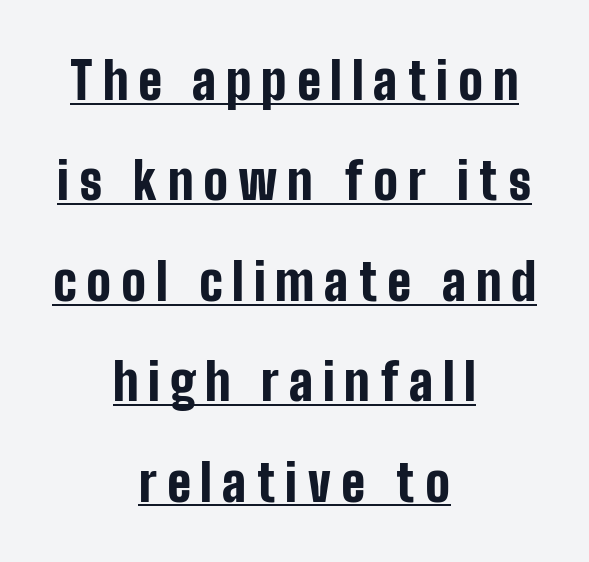
The image shows 51 px bold, condensed sans-serif type, upright; set centered, loose line spacing (1.97x), underlined; low stroke contrast and a medium x-height.
